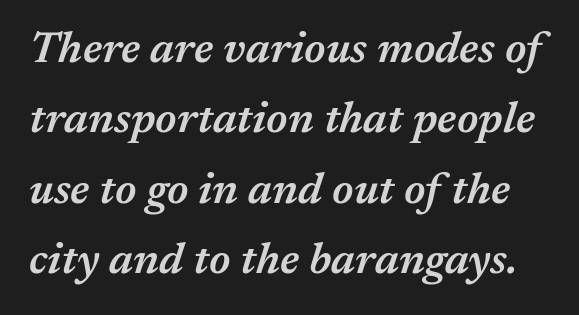
The image shows 44 px semibold type, italic (leaning right); set normal line spacing (1.6x), normal letter spacing, not underlined; medium stroke contrast and a medium x-height.
